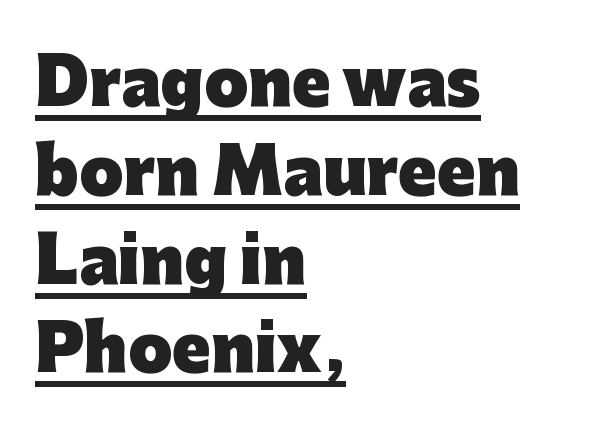
Typesetter's note: full bold, strokes at maximum text heaviness. No extra tracking has been applied to these lines. You can see a thin bar hugging the bottom of the glyphs. It's the straight-up-and-down kind of type. Interline gaps are of average width in this sample. The rendering shows plain stroke endings on the letterforms — a sans-serif design.
